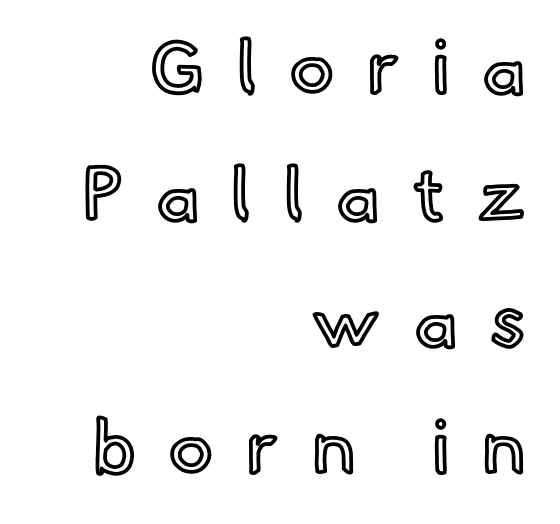
Successive baselines arrive at the customary interval. Is this a fixed-width face? No — the glyphs have proportional, varying widths. The text block is weighted toward the right margin, trailing off unevenly leftward. The horizontal fit of the characters is loose and conspicuously gappy.
